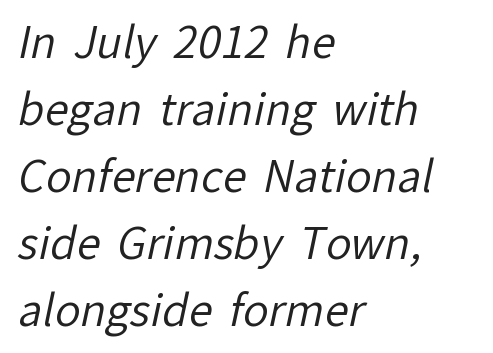
The image shows 43 px regular-weight sans-serif type; set left-aligned, normal line spacing (1.56x), normal letter spacing, not underlined; low stroke contrast and a medium x-height.
